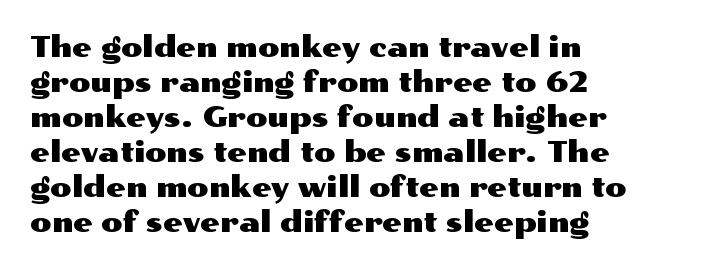
{"serif": "no", "italic": "no", "width": "wide", "stroke_contrast": "medium", "x_height": "medium", "monospaced": "no", "underline": "no", "align": "left", "line_spacing": "normal", "line_spacing_ratio": 1.25, "letter_spacing": "normal", "letter_spacing_em": 0.0, "glyph_px": 28}
